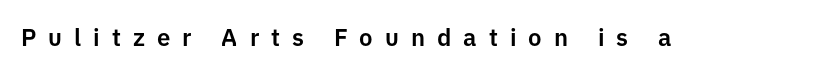
Q: Is the text italic (slanted)? A: No, it is upright.
Q: Is the text underlined? A: No.
Q: Is the spacing between letters normal or unusually wide? A: Unusually wide.
